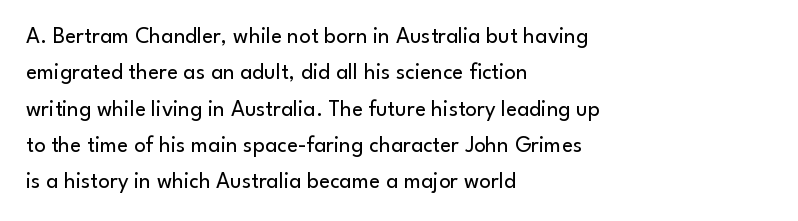
{"italic": "no", "bold": "no", "underline": "no", "align": "left", "line_spacing": "normal", "line_spacing_ratio": 1.58, "letter_spacing": "normal", "letter_spacing_em": 0.0, "glyph_px": 23}
